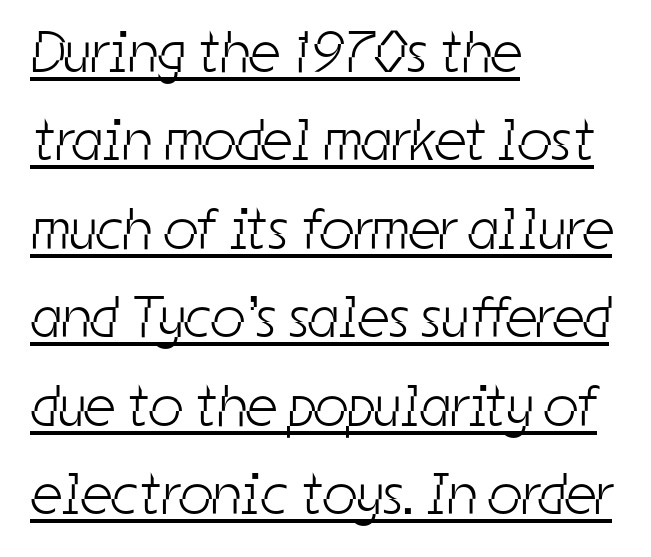
The lines are quadded left. How are the letters spaced? Ordinarily, with no added tracking. The words here are underlined. This rendering employs a face without finishing strokes, i.e., a sans-serif.
